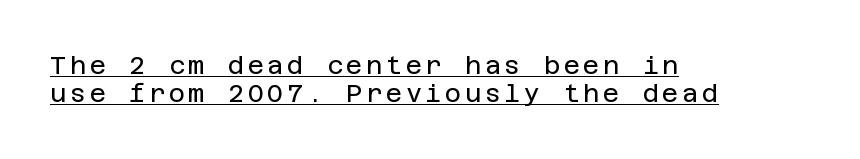
Q: Is the text bold? A: No.
Q: Is the text italic (slanted)? A: No, it is upright.
Q: Is the text underlined? A: Yes.
Q: How is the paragraph aligned? A: Left-aligned.
Q: Is the spacing between lines tight, normal or loose? A: Tight.
